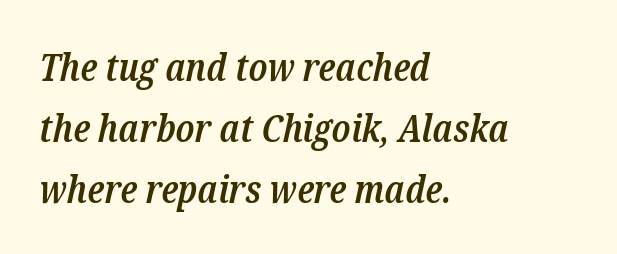
{"serif": "yes", "italic": "yes", "lean": "right", "slant_degrees": 12, "bold": "semi", "weight": "semibold", "width": "condensed", "stroke_contrast": "low", "x_height": "medium", "monospaced": "no", "underline": "no", "align": "left", "line_spacing": "normal", "line_spacing_ratio": 1.56, "letter_spacing": "normal", "letter_spacing_em": 0.0, "glyph_px": 39}
